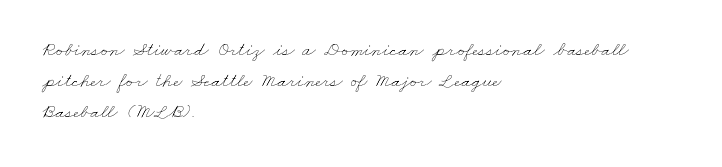
Q: Is the text bold? A: No.
Q: Is the text underlined? A: No.
Q: How is the paragraph aligned? A: Left-aligned.
Q: Is the spacing between letters normal or unusually wide? A: Normal.
Q: Is the spacing between lines tight, normal or loose? A: Normal.
